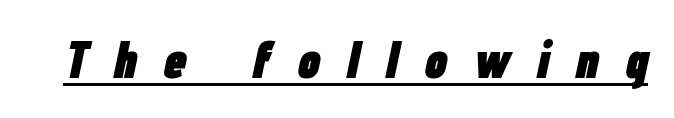
Weight: bold. The type is letterspaced generously, with wide tracking. The sample's only ornament is a line tracing under the words. Slant detected: the letters are inclined. Note the varied advance widths — an 'i' is clearly narrower than an 'm'.
